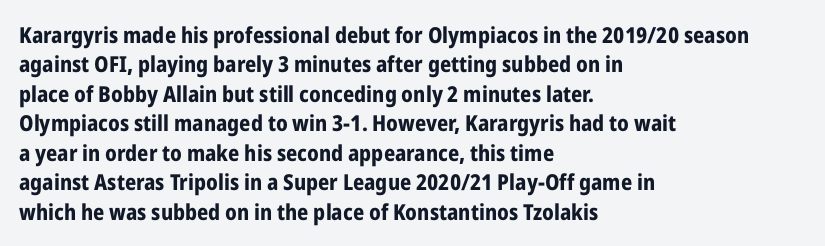
The image shows 22 px bold type, upright; set left-aligned, normal line spacing (1.34x), normal letter spacing, not underlined.
